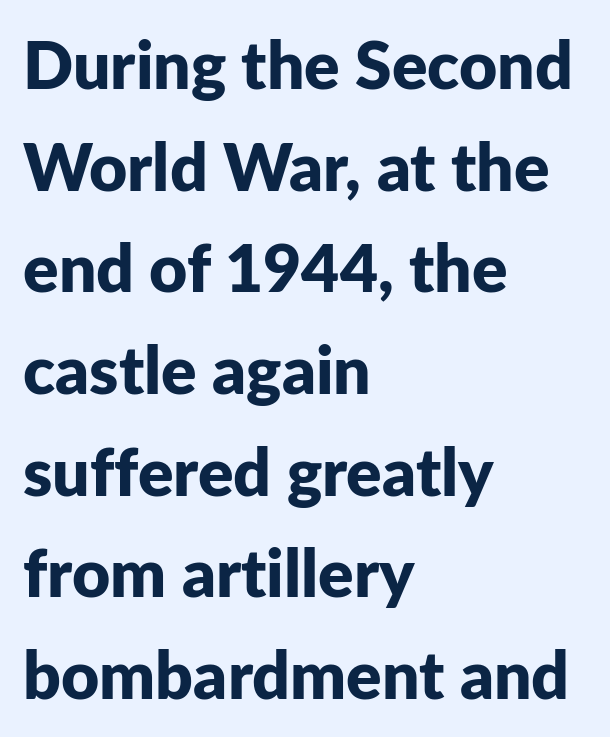
The axis of the letterforms is exactly vertical. These words are printed bold, with thick strokes throughout. Letterform terminals end flat and unadorned throughout the passage. How are the letters spaced? Ordinarily, with no added tracking.
